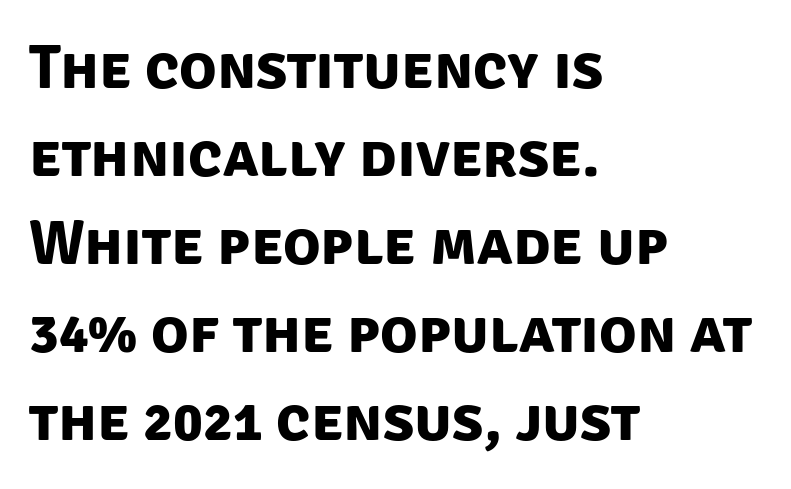
The image shows 62 px bold sans-serif type; set left-aligned, normal line spacing (1.42x), normal letter spacing, not underlined; low stroke contrast and a large x-height.
